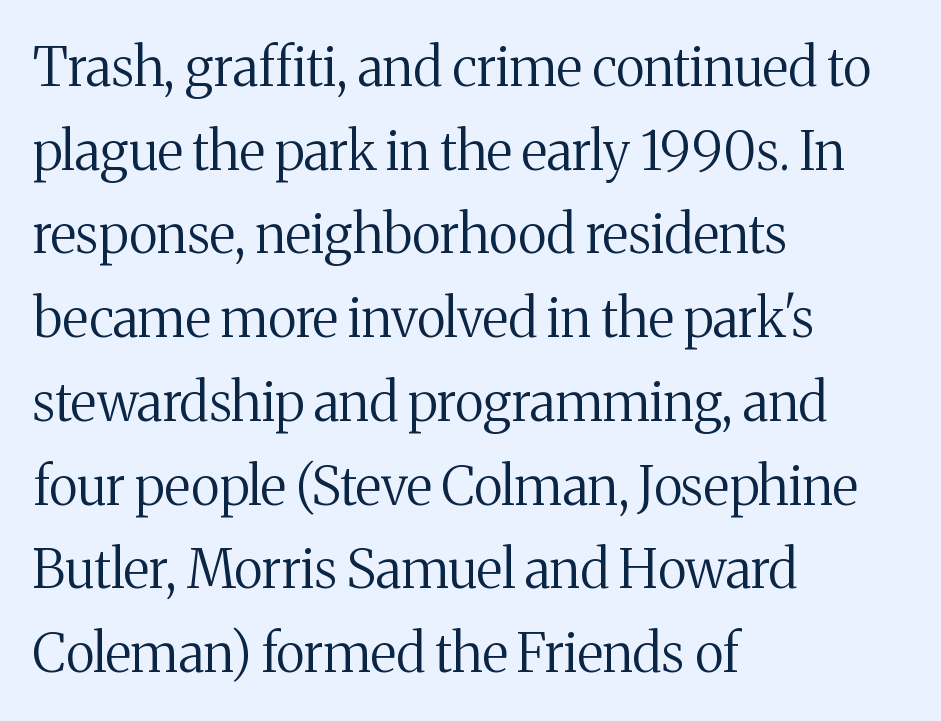
{"serif": "yes", "italic": "no", "bold": "no", "weight": "regular", "width": "normal", "stroke_contrast": "medium", "x_height": "medium", "monospaced": "no", "underline": "no", "align": "left", "line_spacing": "normal", "line_spacing_ratio": 1.58, "letter_spacing": "normal", "letter_spacing_em": 0.0, "glyph_px": 53}
